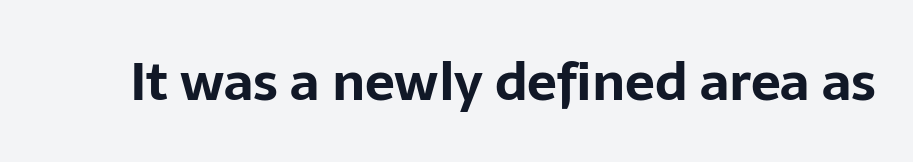
The image shows 53 px bold sans-serif type, upright; set normal letter spacing, not underlined; low stroke contrast and a medium x-height.
